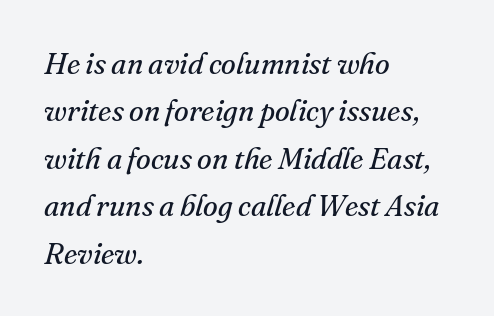
The image shows 30 px regular-weight serif type, italic (leaning right); set left-aligned, normal line spacing (1.58x), normal letter spacing, not underlined; medium stroke contrast and a small x-height.
